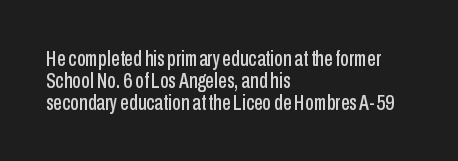
{"italic": "no", "underline": "no", "align": "left", "line_spacing": "tight", "line_spacing_ratio": 1.0, "letter_spacing": "normal", "letter_spacing_em": 0.0, "glyph_px": 22}
